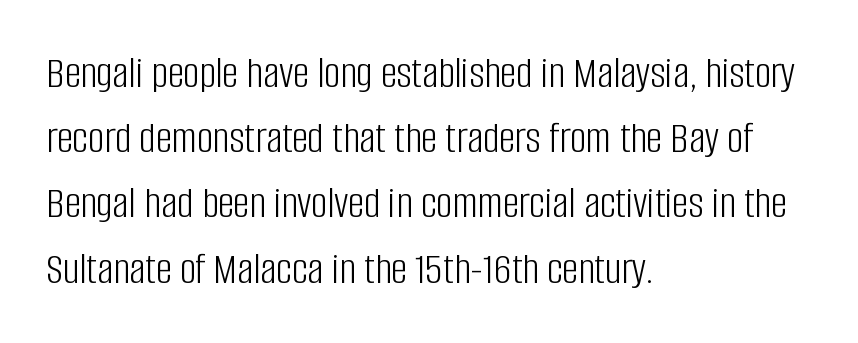
The image shows 45 px light, condensed sans-serif type, upright; set left-aligned, normal line spacing (1.45x), normal letter spacing, not underlined; low stroke contrast and a large x-height.
